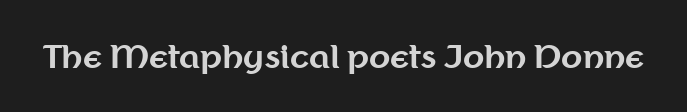
In terms of letterform style, serifs are entirely absent. There is no visible air inserted between adjacent glyphs. A dark, heavy texture on the line: the type is bold. The letters stand upright; this is a roman face. Character widths vary here, with narrow letters taking less room than wide ones.
